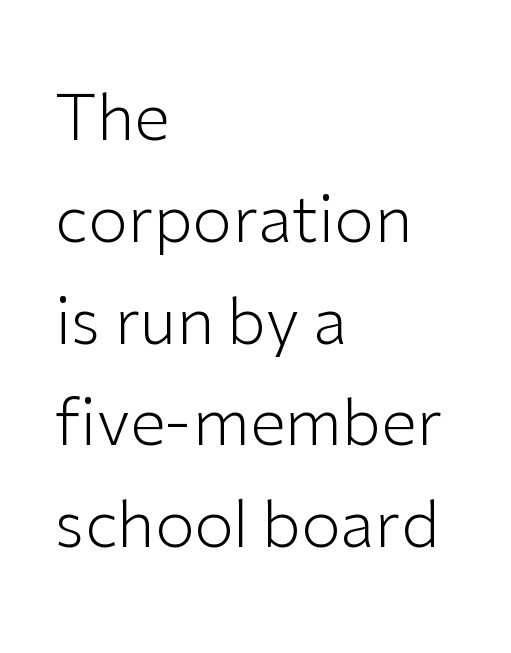
The area under the type is left untouched. Quick note: interline space is typical. The typeface chosen for these lines omits serifs. The letters stand upright; this is a roman face. The paragraph shown leans on its left margin.
